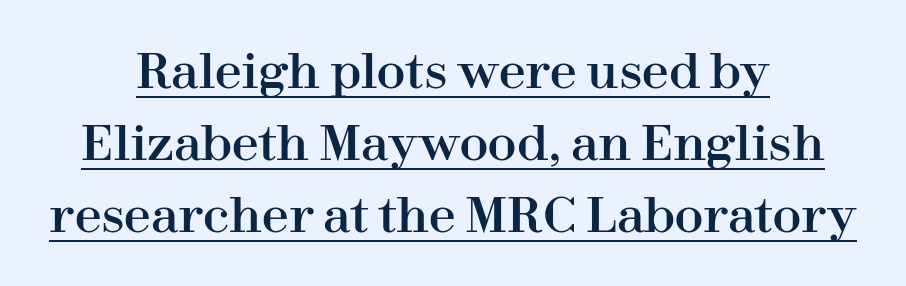
Q: Is the text italic (slanted)? A: No, it is upright.
Q: Is the typeface a serif or a sans-serif typeface? A: Serif.
Q: Is the text underlined? A: Yes.
Q: How is the paragraph aligned? A: Centered.
Q: Is the spacing between letters normal or unusually wide? A: Normal.
Q: Is the spacing between lines tight, normal or loose? A: Normal.
Q: Width (condensed, normal, or wide)? A: Normal.
Q: Stroke contrast? A: High.
Q: x-height? A: Medium.
Q: Monospaced? A: No.
